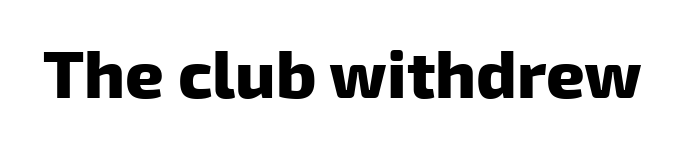
{"serif": "no", "bold": "yes", "weight": "heavy", "width": "normal", "stroke_contrast": "low", "x_height": "medium", "monospaced": "no", "underline": "no", "letter_spacing": "normal", "letter_spacing_em": 0.0, "glyph_px": 67}
